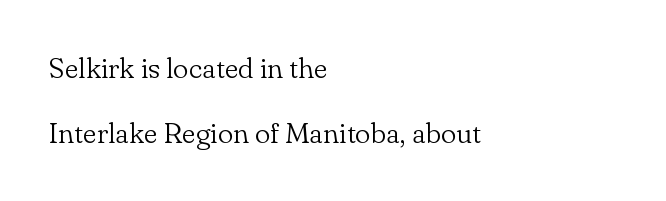
This sample is left-justified, so line endings fall wherever the words run out. The passage shown is typed in a proportional face where columns would drift. The letterforms sit shoulder to shoulder at normal distance. A great deal of white space separates one row of letters from the next. The strokes are not fattened; the text isn't bold.
